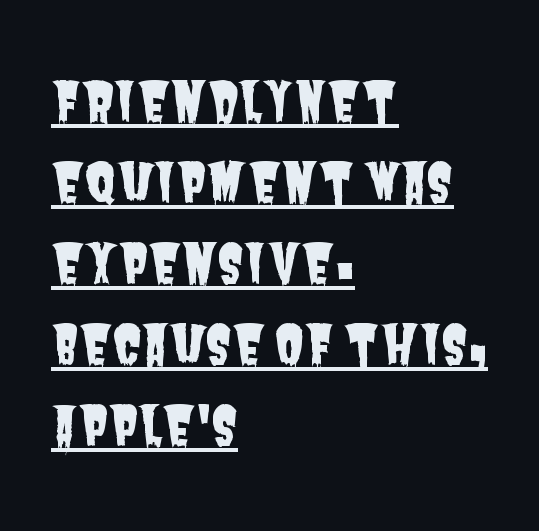
Q: Is the typeface a serif or a sans-serif typeface? A: Sans-serif.
Q: Is the text underlined? A: Yes.
Q: How is the paragraph aligned? A: Left-aligned.
Q: Is the spacing between letters normal or unusually wide? A: Normal.
Q: Is the spacing between lines tight, normal or loose? A: Normal.
Q: Width (condensed, normal, or wide)? A: Condensed.
Q: Stroke contrast? A: Low.
Q: x-height? A: Large.
Q: Monospaced? A: No.
